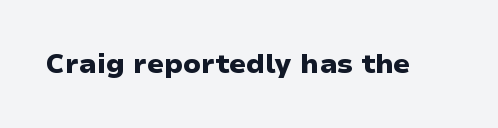
Q: Is the text bold? A: Yes.
Q: Is the text italic (slanted)? A: No, it is upright.
Q: Is the text underlined? A: No.
Q: Is the spacing between letters normal or unusually wide? A: Normal.
